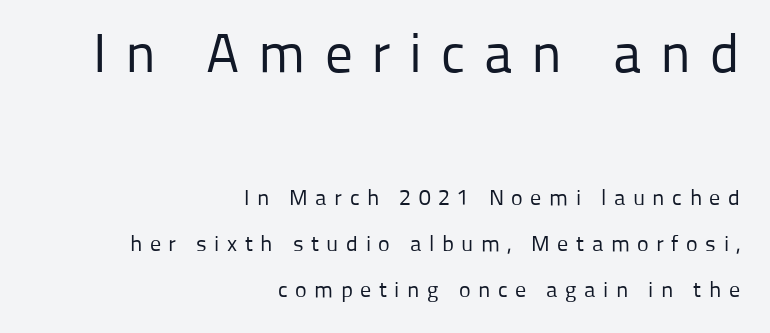
The image shows 55 px regular-weight sans-serif type, upright; set right-aligned, loose line spacing (2.08x), unusually wide letter spacing (+0.34 em), not underlined; the first (top) block is 2.5x larger; low stroke contrast and a medium x-height.
